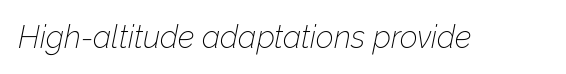
{"italic": "yes", "lean": "right", "slant_degrees": 12, "bold": "no", "weight": "thin", "width": "normal", "stroke_contrast": "low", "x_height": "medium", "monospaced": "no", "underline": "no", "letter_spacing": "normal", "letter_spacing_em": 0.0, "glyph_px": 31}
